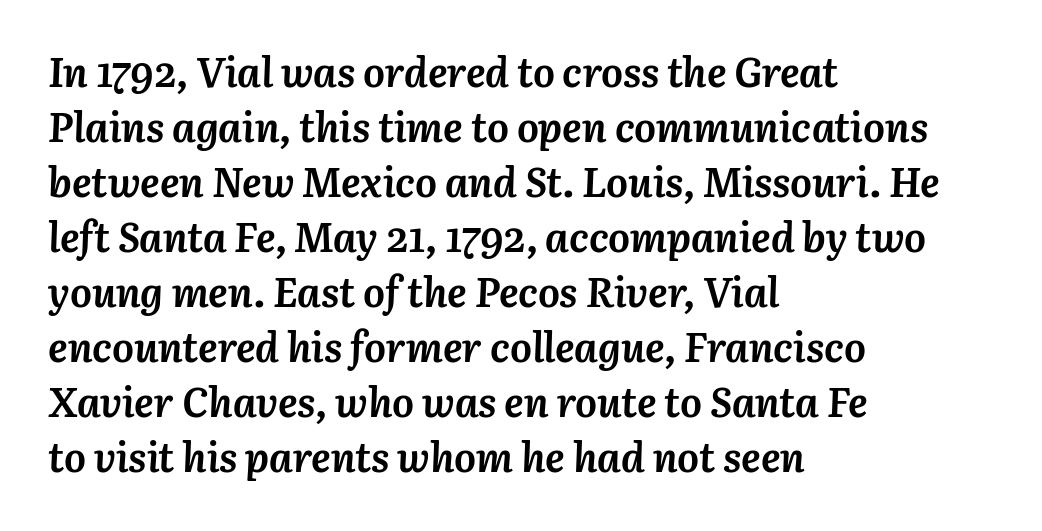
Looks like regular typesetting: each glyph gets only the width it needs. Horizontal alignment here is leftward, the default for most running prose. Letters rest on an invisible, unmarked baseline. Italic? Definitely — the glyphs are oblique. Bold? Absolutely — the strokes are thick and heavy. Tracking here is standard; glyphs follow each other at the usual distance.
